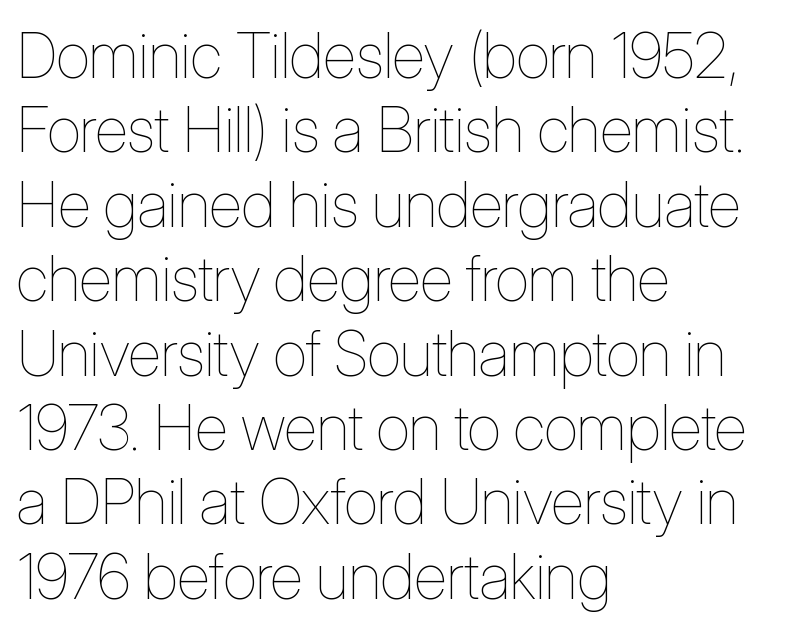
{"italic": "no", "bold": "no", "weight": "thin", "width": "condensed", "stroke_contrast": "low", "x_height": "medium", "monospaced": "no", "underline": "no", "align": "left", "line_spacing_ratio": 1.2, "letter_spacing": "normal", "letter_spacing_em": 0.0, "glyph_px": 62}
